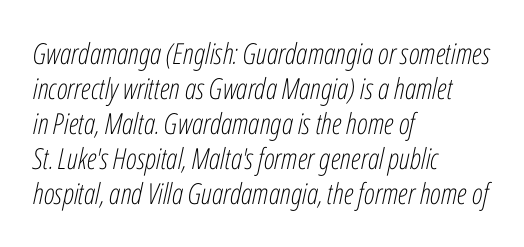
The image shows 29 px light, condensed type, italic (leaning right); set left-aligned, line spacing 1.21x, normal letter spacing, not underlined; low stroke contrast and a medium x-height.
